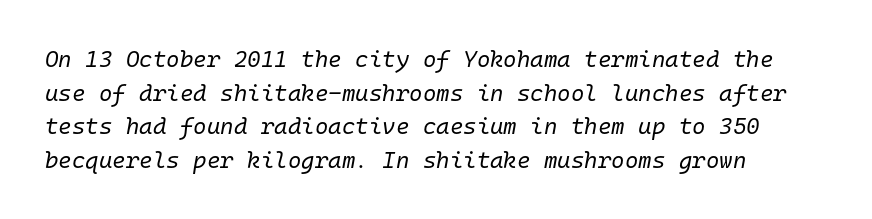
A classic flush-left, rag-right setting is used for this passage. Quick note: italic. Plain, unruled lines of type. No heavy texture on the line: the type isn't bold. The face used here is rendered with its standard letterfit.
